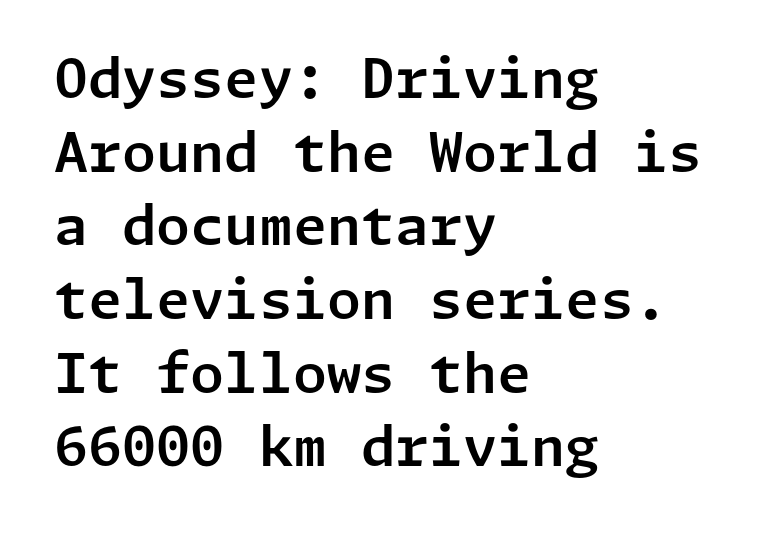
Q: Is the text italic (slanted)? A: No, it is upright.
Q: Is the typeface a serif or a sans-serif typeface? A: Sans-serif.
Q: Is the text underlined? A: No.
Q: How is the paragraph aligned? A: Left-aligned.
Q: Is the spacing between letters normal or unusually wide? A: Normal.
Q: Is the spacing between lines tight, normal or loose? A: Normal.
Q: Width (condensed, normal, or wide)? A: Normal.
Q: Stroke contrast? A: Low.
Q: x-height? A: Medium.
